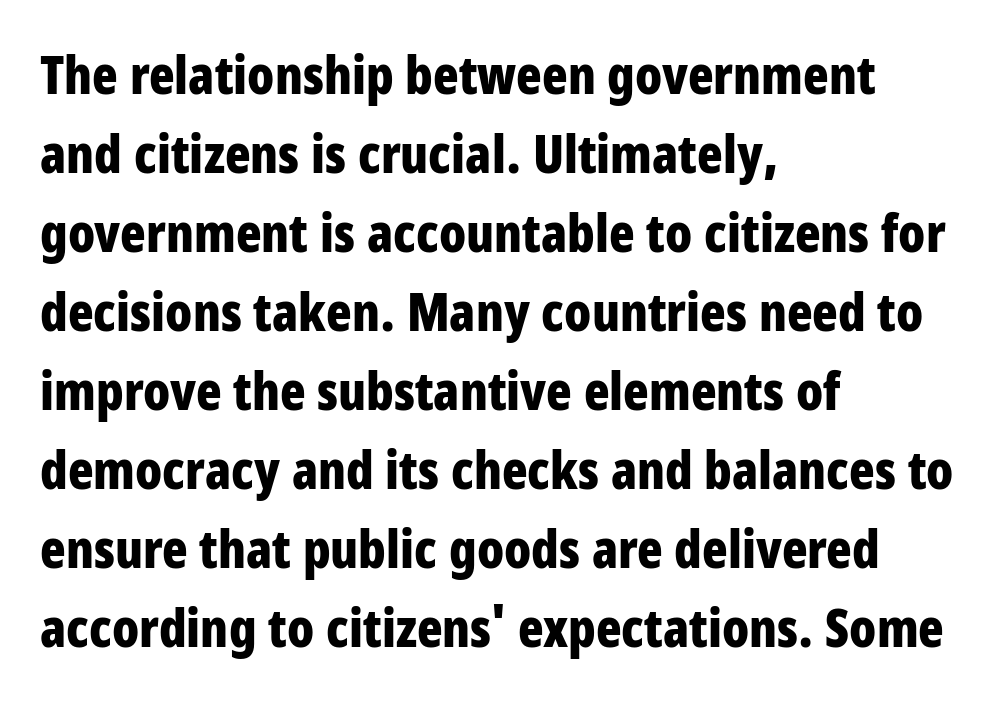
{"serif": "no", "italic": "no", "bold": "yes", "weight": "bold", "width": "condensed", "stroke_contrast": "low", "x_height": "large", "monospaced": "no", "underline": "no", "align": "left", "line_spacing": "normal", "line_spacing_ratio": 1.49, "letter_spacing": "normal", "letter_spacing_em": 0.0, "glyph_px": 53}
